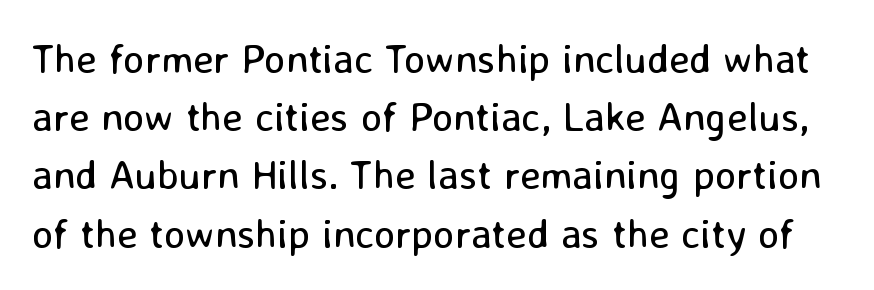
Letterform terminals end flat and unadorned throughout the passage. Is there much room between lines? A standard amount, neither cramped nor airy. Descender tails drop into unmarked territory. Unlike italic type, these characters show no tilt at all. Weight class: somewhere from thin through regular.
